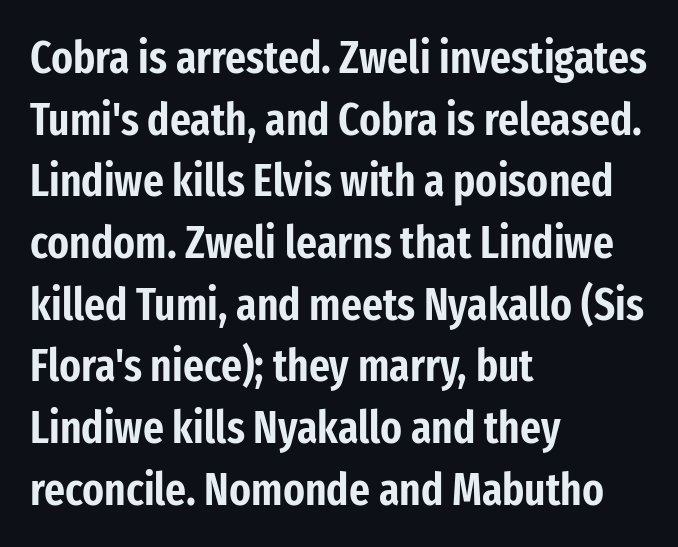
{"serif": "no", "italic": "no", "width": "condensed", "stroke_contrast": "low", "x_height": "medium", "monospaced": "no", "underline": "no", "align": "left", "line_spacing": "normal", "line_spacing_ratio": 1.37, "letter_spacing": "normal", "letter_spacing_em": 0.0, "glyph_px": 45}
